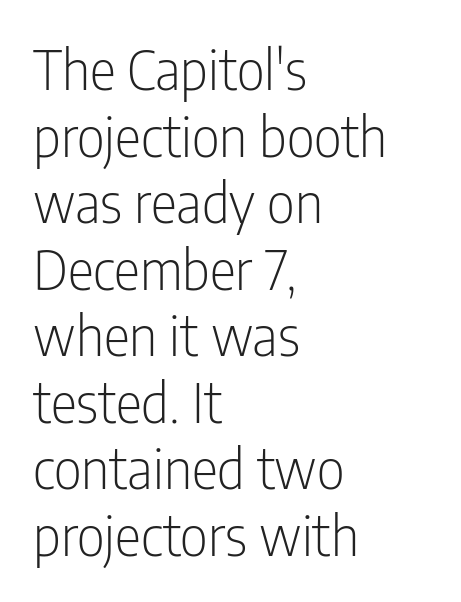
Q: Is the text bold? A: No.
Q: Is the text italic (slanted)? A: No, it is upright.
Q: Is the typeface a serif or a sans-serif typeface? A: Sans-serif.
Q: Is the text underlined? A: No.
Q: How is the paragraph aligned? A: Left-aligned.
Q: Is the spacing between letters normal or unusually wide? A: Normal.
Q: Width (condensed, normal, or wide)? A: Condensed.
Q: Stroke contrast? A: Low.
Q: x-height? A: Medium.
Q: Monospaced? A: No.
